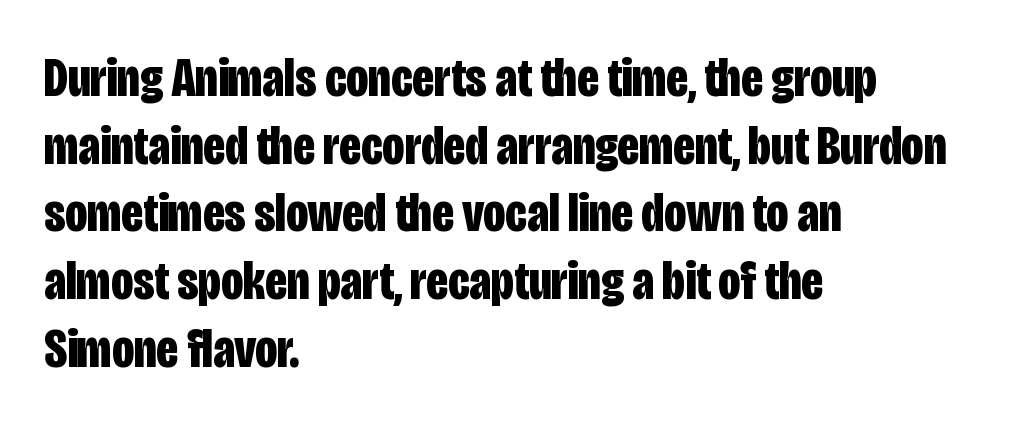
Q: Is the text bold? A: Yes.
Q: Is the text italic (slanted)? A: No, it is upright.
Q: Is the typeface a serif or a sans-serif typeface? A: Sans-serif.
Q: Is the text underlined? A: No.
Q: How is the paragraph aligned? A: Left-aligned.
Q: Is the spacing between letters normal or unusually wide? A: Normal.
Q: Width (condensed, normal, or wide)? A: Condensed.
Q: Stroke contrast? A: Low.
Q: x-height? A: Large.
Q: Monospaced? A: No.
